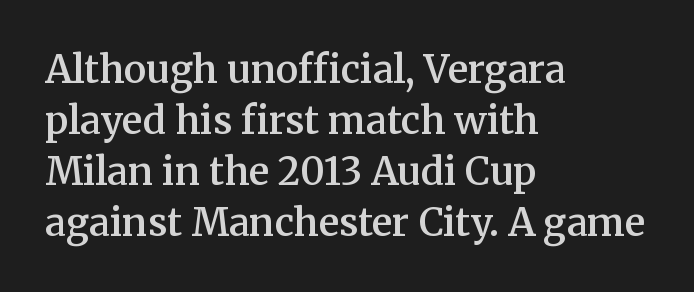
{"serif": "yes", "italic": "no", "bold": "semi", "weight": "semibold", "width": "normal", "stroke_contrast": "medium", "x_height": "medium", "monospaced": "no", "underline": "no", "align": "left", "line_spacing": "normal", "line_spacing_ratio": 1.34, "letter_spacing": "normal", "letter_spacing_em": 0.0, "glyph_px": 38}
